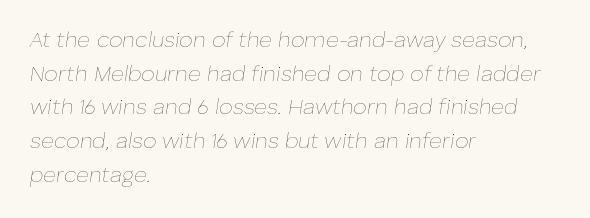
Q: Is the text bold? A: No.
Q: Is the text italic (slanted)? A: Yes, it leans right by about 8 degrees.
Q: Is the text underlined? A: No.
Q: How is the paragraph aligned? A: Left-aligned.
Q: Is the spacing between letters normal or unusually wide? A: Normal.
Q: Is the spacing between lines tight, normal or loose? A: Normal.
